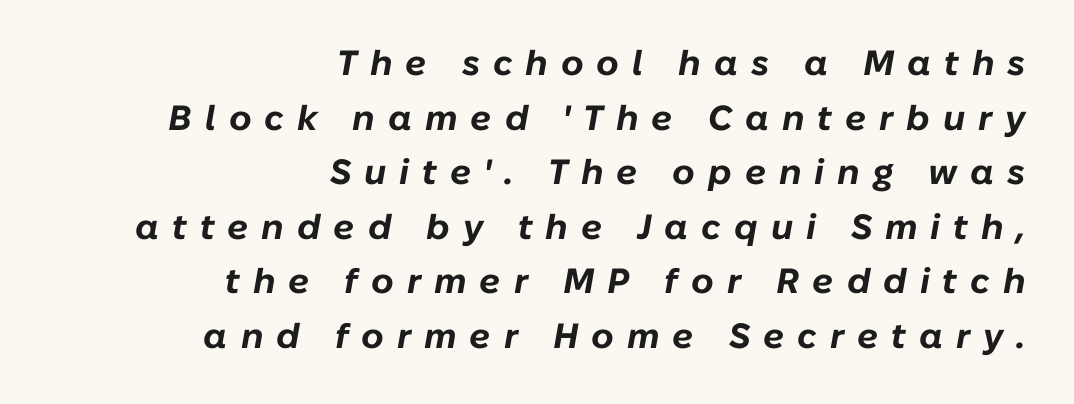
Each new line begins a customary step beneath the previous one. Short and long lines alike share a common ending point at right. A typesetter would call this heavily tracked-out type. Each letter keeps its own natural width here, so spacing adapts to shape. Descender tails drop into unmarked territory.
